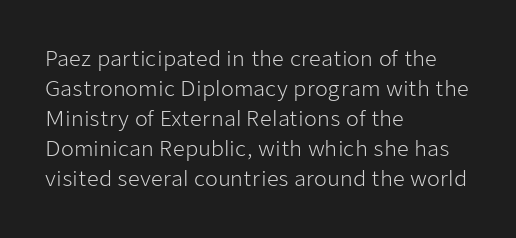
Q: Is the text bold? A: No.
Q: Is the text italic (slanted)? A: No, it is upright.
Q: Is the text underlined? A: No.
Q: How is the paragraph aligned? A: Left-aligned.
Q: Is the spacing between letters normal or unusually wide? A: Normal.
Q: Is the spacing between lines tight, normal or loose? A: Normal.
